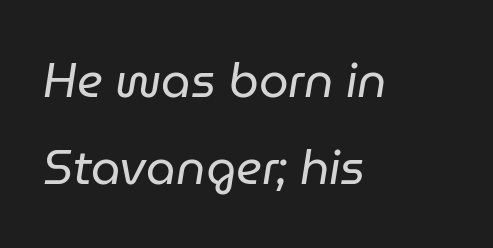
Weight: in the light-to-regular range. Is the block centered? No — it sits flush against the left margin. This is oblique type, the kind used for emphasis or titles. The glyphs are unaccompanied by any horizontal stroke below them. The line texture is even and compact thanks to regular tracking. The letters advance in unequal steps, a hallmark of proportional type.
